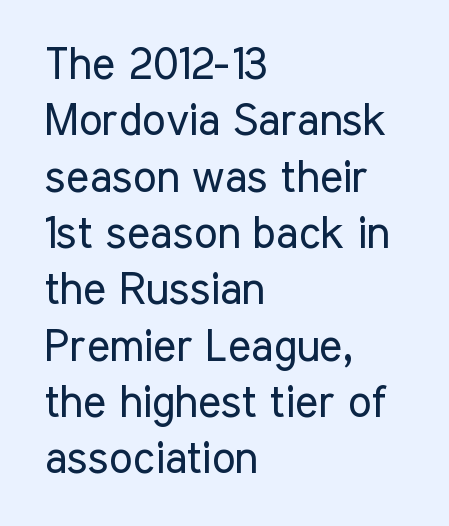
Each letter's strokes conclude bluntly, with no projecting serifs. Proportional: the letters do not fall into vertical columns. This is roman type, the default non-slanted kind. Honestly, the letter spacing is just normal — you wouldn't notice it.
